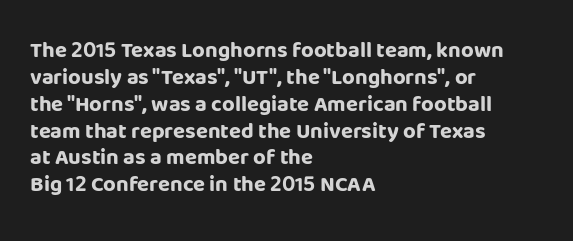
{"italic": "no", "bold": "yes", "underline": "no", "align": "left", "line_spacing_ratio": 1.22, "letter_spacing": "normal", "letter_spacing_em": 0.0, "glyph_px": 22}
